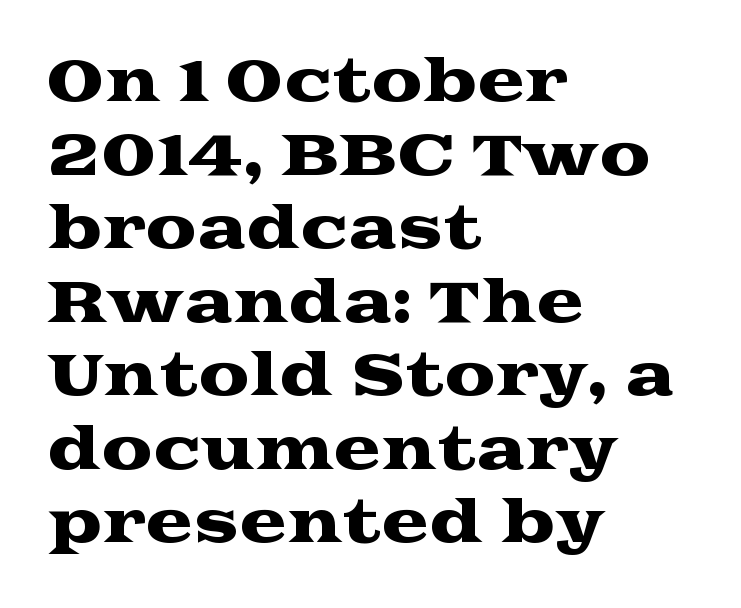
The image shows 57 px wide serif type, upright; set left-aligned, normal line spacing (1.29x), normal letter spacing, not underlined; medium stroke contrast and a medium x-height.
